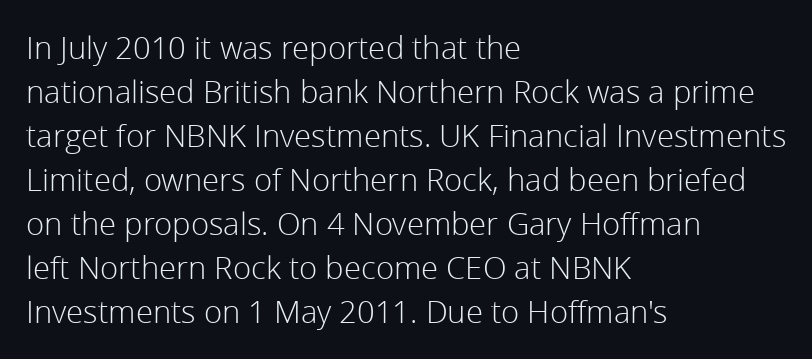
Are there feet on the stems? There aren't — it's a sans. Casual observation: everything's shoved over to the left. The typeface has the unassuming heft of standard copy or less. The rendering keeps characters at their native spacing. Does the lettering tilt? It doesn't — this is upright.
